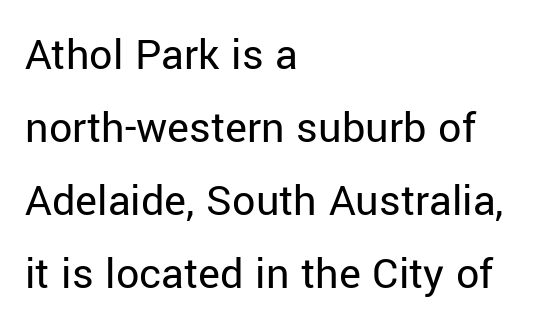
Q: Is the text bold? A: No.
Q: Is the text italic (slanted)? A: No, it is upright.
Q: Is the typeface a serif or a sans-serif typeface? A: Sans-serif.
Q: Is the text underlined? A: No.
Q: How is the paragraph aligned? A: Left-aligned.
Q: Is the spacing between letters normal or unusually wide? A: Normal.
Q: Is the spacing between lines tight, normal or loose? A: Normal.
Q: Width (condensed, normal, or wide)? A: Normal.
Q: Stroke contrast? A: Low.
Q: x-height? A: Medium.
Q: Monospaced? A: No.
